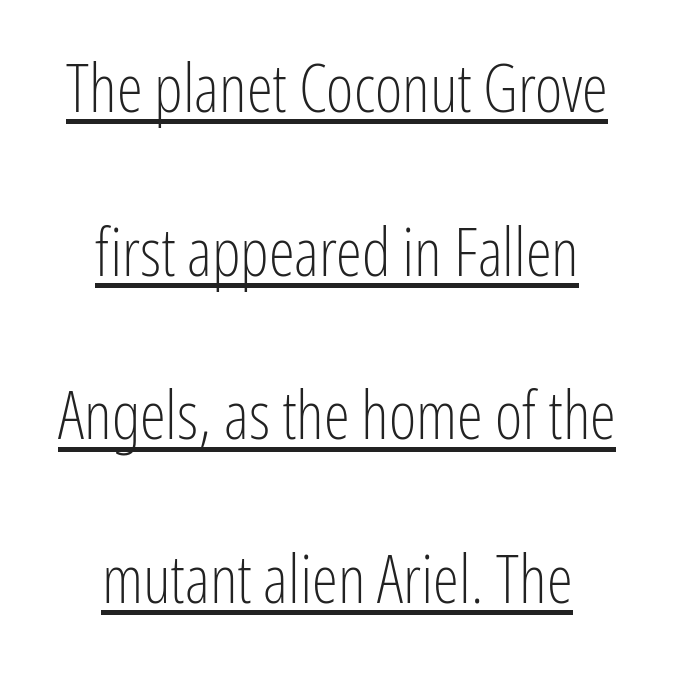
Q: Is the text bold? A: No.
Q: Is the text italic (slanted)? A: No, it is upright.
Q: Is the typeface a serif or a sans-serif typeface? A: Sans-serif.
Q: Is the text underlined? A: Yes.
Q: How is the paragraph aligned? A: Centered.
Q: Is the spacing between letters normal or unusually wide? A: Normal.
Q: Is the spacing between lines tight, normal or loose? A: Loose.
Q: Width (condensed, normal, or wide)? A: Condensed.
Q: Stroke contrast? A: Low.
Q: x-height? A: Medium.
Q: Monospaced? A: No.
